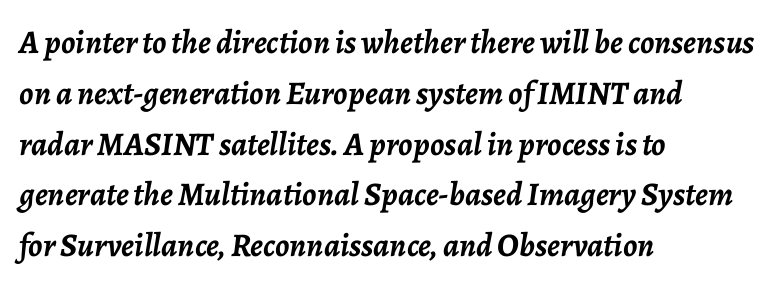
A student would call this left alignment; a typographer would say flush left, rag right. One glance says typical: line gaps are just what's usual. Words appear dense and cohesive because spacing is normal. Think of a printed novel: that variable character pitch is what you see here.
